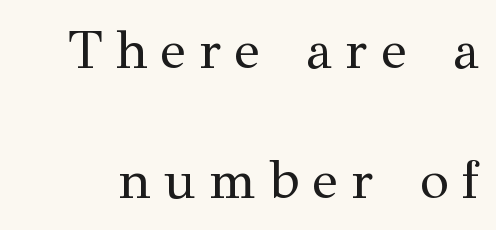
The image shows 53 px regular-weight serif type, upright; set loose line spacing (2.45x), unusually wide letter spacing (+0.26 em), not underlined; medium stroke contrast and a medium x-height.
